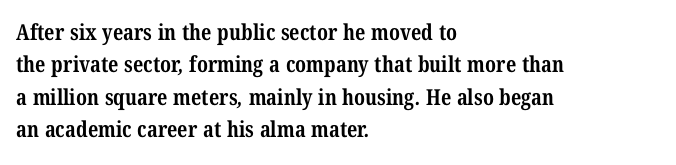
{"bold": "yes", "underline": "no", "align": "left", "line_spacing": "normal", "line_spacing_ratio": 1.47, "letter_spacing": "normal", "letter_spacing_em": 0.0, "glyph_px": 22}
